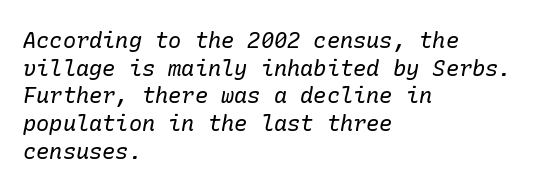
The image shows 22 px text type, italic (leaning right); set left-aligned, normal line spacing (1.26x), normal letter spacing, not underlined.
